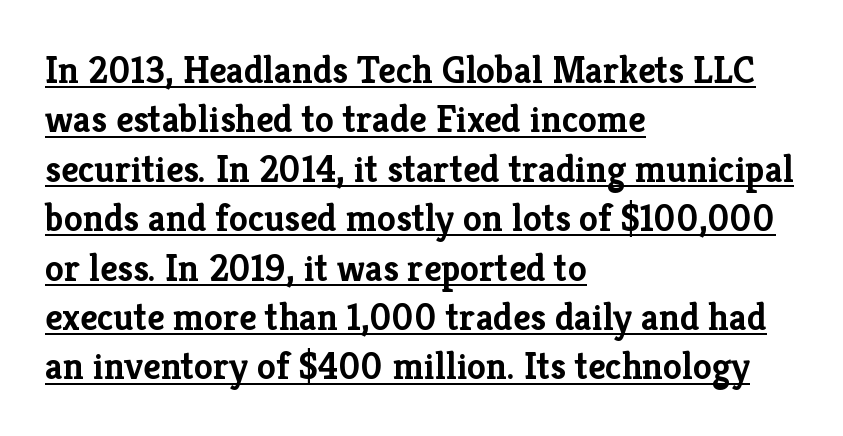
{"serif": "yes", "italic": "no", "bold": "yes", "weight": "semibold", "width": "normal", "stroke_contrast": "low", "x_height": "medium", "monospaced": "no", "underline": "yes", "align": "left", "line_spacing": "normal", "line_spacing_ratio": 1.3, "letter_spacing": "normal", "letter_spacing_em": 0.0, "glyph_px": 38}
